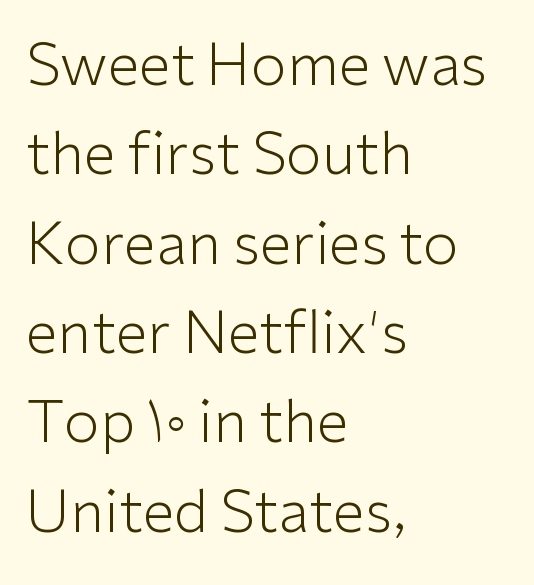
Q: Is the text bold? A: No.
Q: Is the text italic (slanted)? A: No, it is upright.
Q: Is the typeface a serif or a sans-serif typeface? A: Sans-serif.
Q: Is the text underlined? A: No.
Q: How is the paragraph aligned? A: Left-aligned.
Q: Is the spacing between letters normal or unusually wide? A: Normal.
Q: Is the spacing between lines tight, normal or loose? A: Normal.
Q: Width (condensed, normal, or wide)? A: Normal.
Q: Stroke contrast? A: Low.
Q: x-height? A: Medium.
Q: Monospaced? A: No.
